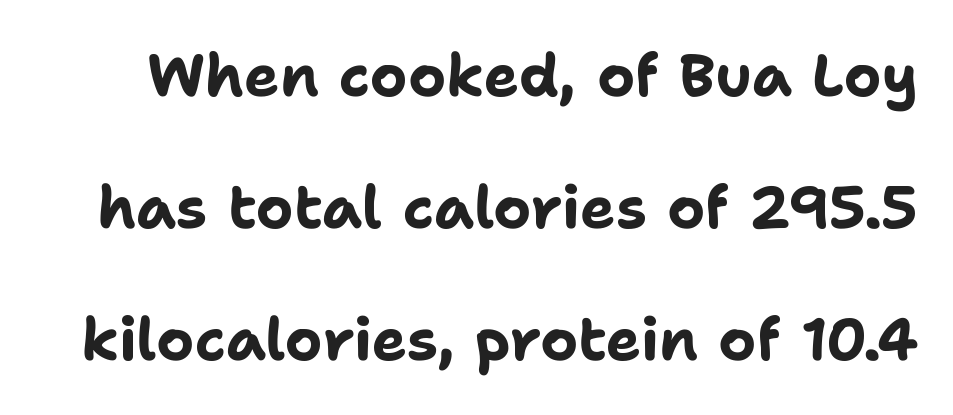
{"serif": "no", "italic": "no", "bold": "yes", "weight": "bold", "width": "normal", "stroke_contrast": "low", "x_height": "medium", "monospaced": "no", "underline": "no", "line_spacing": "loose", "line_spacing_ratio": 2.24, "letter_spacing": "normal", "letter_spacing_em": 0.0, "glyph_px": 59}
